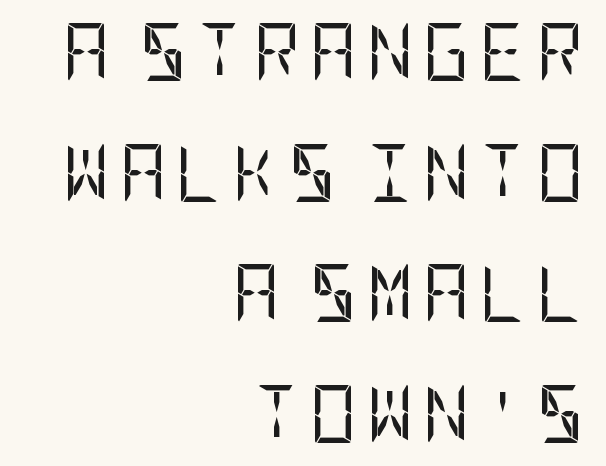
This rendering features lettering with no underline. Upright lettering throughout. Each letter's strokes conclude bluntly, with no projecting serifs. Short and long lines alike share a common ending point at right. Summary of vertical rhythm: relaxed, with wide interline spacing.
